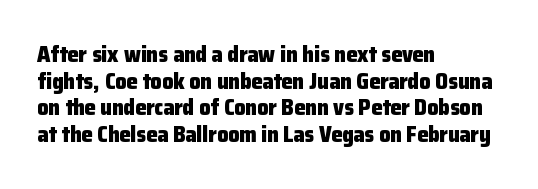
Which margin do the lines hug? The left one — the right edge is uneven. Weight check: bold — yes, fully. Tracking here is standard; glyphs follow each other at the usual distance. Unlike italic type, these characters show no tilt at all. Just letters on the line, the space beneath them empty.
